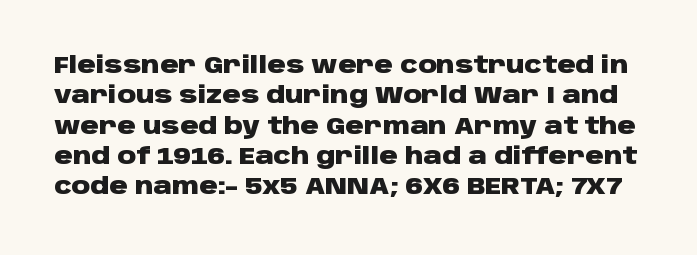
The image shows 23 px bold type, upright; set normal line spacing (1.32x), normal letter spacing, not underlined.
